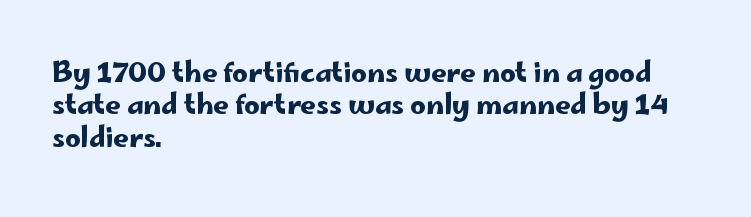
Designer's note — italics off, roman on. The specimen omits any rule beneath the text block's lines. No extra tracking has been applied to these lines. Each line starts at the same left margin while the right side varies.
